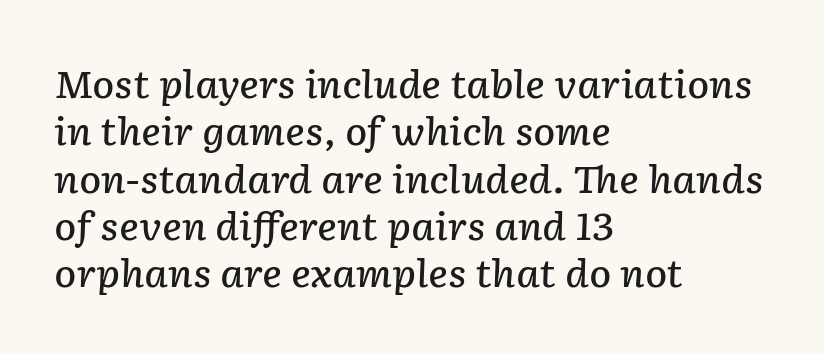
Q: Is the text bold? A: Semi-bold.
Q: Is the text italic (slanted)? A: Yes, it leans right by about 2 degrees.
Q: Is the text underlined? A: No.
Q: How is the paragraph aligned? A: Left-aligned.
Q: Is the spacing between letters normal or unusually wide? A: Normal.
Q: Is the spacing between lines tight, normal or loose? A: Normal.
Q: Width (condensed, normal, or wide)? A: Normal.
Q: Stroke contrast? A: Low.
Q: x-height? A: Medium.
Q: Monospaced? A: No.
